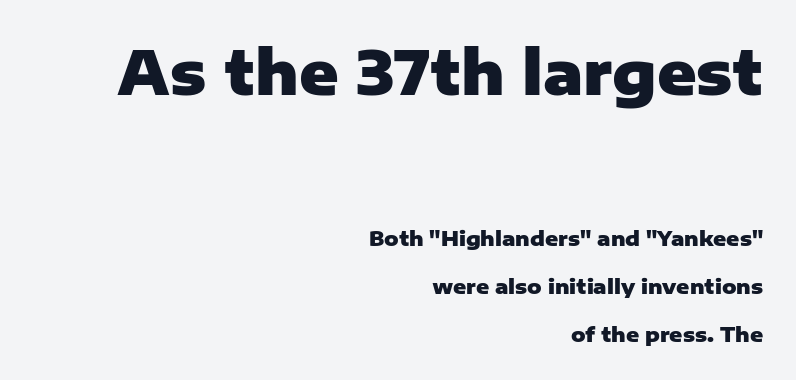
Q: Is the text bold? A: Yes.
Q: Is the text italic (slanted)? A: No, it is upright.
Q: Is the typeface a serif or a sans-serif typeface? A: Sans-serif.
Q: Is the text underlined? A: No.
Q: How is the paragraph aligned? A: Right-aligned.
Q: Is the spacing between letters normal or unusually wide? A: Normal.
Q: Is the spacing between lines tight, normal or loose? A: Loose.
Q: Which block of text is set in a larger size, the first (top) or the second (bottom)? A: The first (top) one.
Q: Width (condensed, normal, or wide)? A: Normal.
Q: Stroke contrast? A: Low.
Q: x-height? A: Medium.
Q: Monospaced? A: No.
